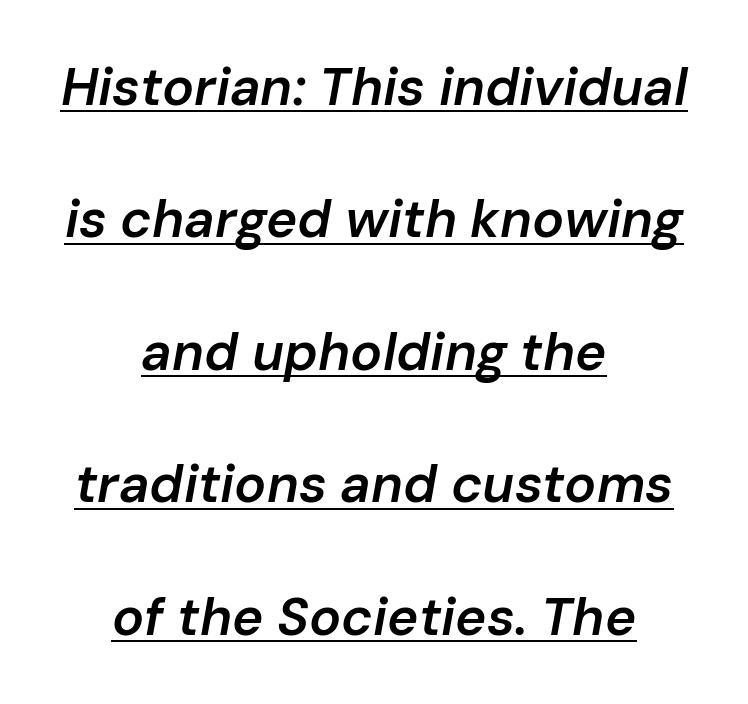
{"italic": "yes", "lean": "right", "slant_degrees": 10, "bold": "semi", "weight": "semibold", "width": "normal", "stroke_contrast": "low", "x_height": "medium", "monospaced": "no", "underline": "yes", "align": "center", "line_spacing": "loose", "line_spacing_ratio": 2.5, "letter_spacing": "normal", "letter_spacing_em": 0.0, "glyph_px": 53}
